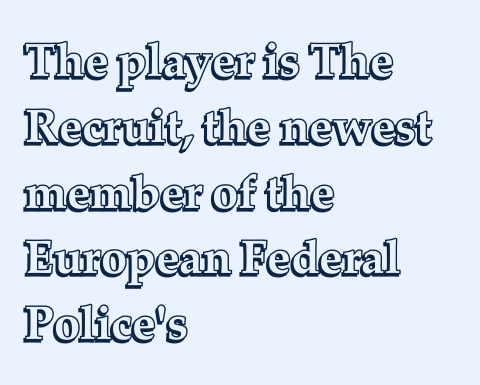
The image shows 47 px text type, upright; set left-aligned, normal line spacing (1.4x), normal letter spacing, not underlined; a medium x-height.
